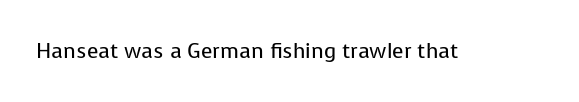
The passage shown is not underscored anywhere. The font's upright variant was chosen for this text. Stems here are at most as thick as an everyday book face. Observe the ordinary spacing: letters are neighbours, not strangers.
